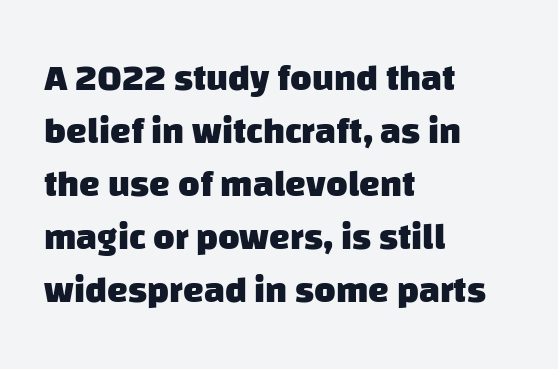
{"serif": "no", "bold": "yes", "weight": "heavy", "width": "normal", "stroke_contrast": "low", "x_height": "large", "monospaced": "no", "underline": "no", "align": "left", "line_spacing": "normal", "line_spacing_ratio": 1.43, "letter_spacing": "normal", "letter_spacing_em": 0.0, "glyph_px": 37}
